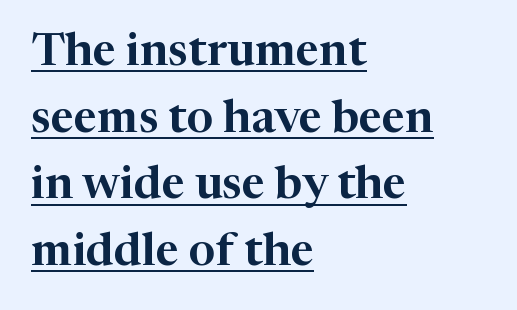
Q: Is the text italic (slanted)? A: No, it is upright.
Q: Is the typeface a serif or a sans-serif typeface? A: Serif.
Q: Is the text underlined? A: Yes.
Q: How is the paragraph aligned? A: Left-aligned.
Q: Is the spacing between letters normal or unusually wide? A: Normal.
Q: Is the spacing between lines tight, normal or loose? A: Normal.
Q: Width (condensed, normal, or wide)? A: Normal.
Q: Stroke contrast? A: High.
Q: x-height? A: Medium.
Q: Monospaced? A: No.
